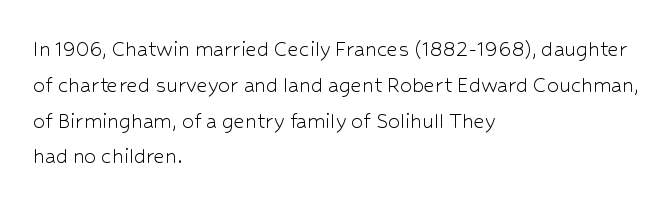
The image shows 24 px text type, upright; set left-aligned, normal line spacing (1.49x), normal letter spacing, not underlined.
